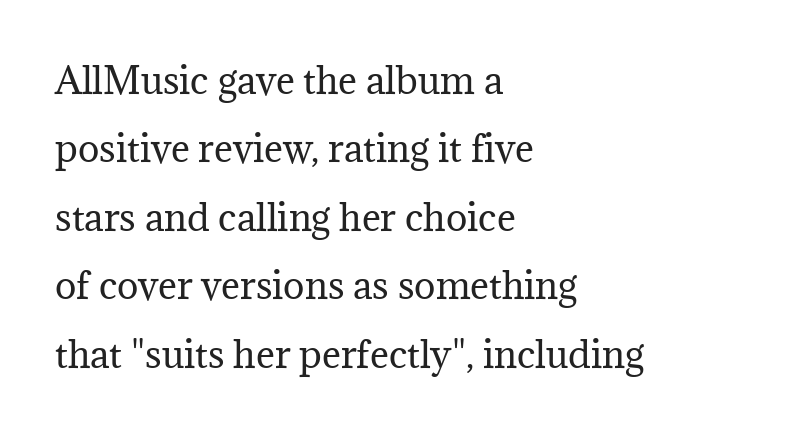
The image shows 36 px regular-weight serif type, upright; set left-aligned, loose line spacing (1.9x), normal letter spacing, not underlined; medium stroke contrast and a medium x-height.
